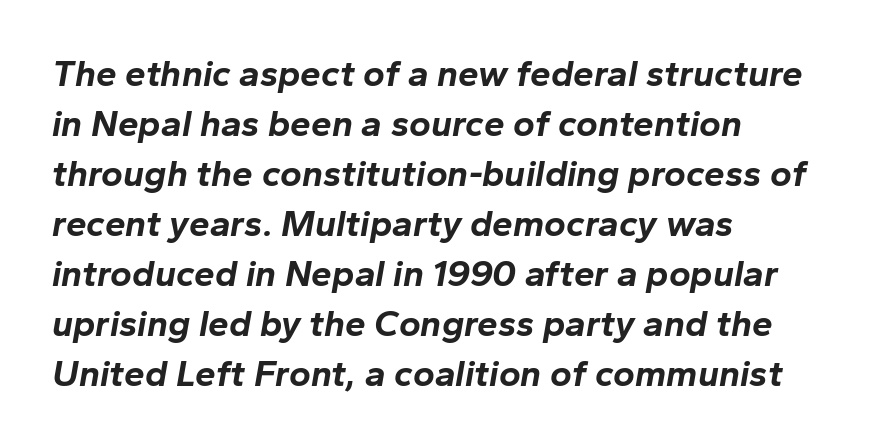
Q: Is the text bold? A: Yes.
Q: Is the text italic (slanted)? A: Yes, it leans right by about 10 degrees.
Q: Is the text underlined? A: No.
Q: How is the paragraph aligned? A: Left-aligned.
Q: Is the spacing between letters normal or unusually wide? A: Normal.
Q: Is the spacing between lines tight, normal or loose? A: Normal.
Q: Width (condensed, normal, or wide)? A: Normal.
Q: Stroke contrast? A: Low.
Q: x-height? A: Medium.
Q: Monospaced? A: No.
